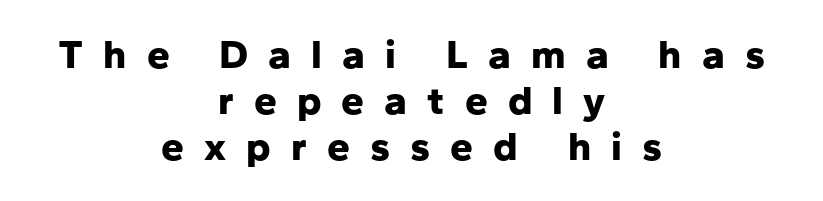
Q: Is the text bold? A: Yes.
Q: Is the text italic (slanted)? A: No, it is upright.
Q: Is the typeface a serif or a sans-serif typeface? A: Sans-serif.
Q: Is the text underlined? A: No.
Q: How is the paragraph aligned? A: Centered.
Q: Is the spacing between letters normal or unusually wide? A: Unusually wide.
Q: Is the spacing between lines tight, normal or loose? A: Tight.
Q: Width (condensed, normal, or wide)? A: Normal.
Q: Stroke contrast? A: Low.
Q: x-height? A: Medium.
Q: Monospaced? A: No.
